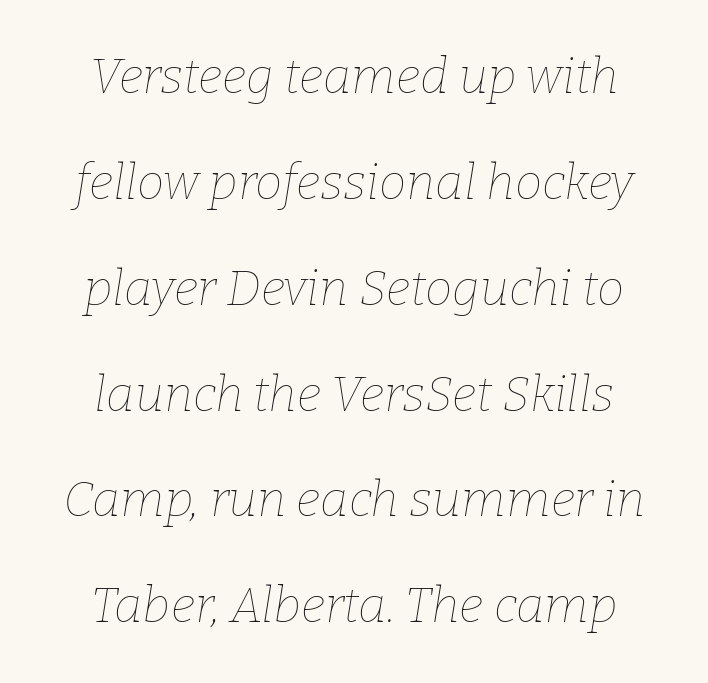
Q: Is the text bold? A: No.
Q: Is the text italic (slanted)? A: Yes, it leans right by about 9 degrees.
Q: Is the text underlined? A: No.
Q: Is the spacing between letters normal or unusually wide? A: Normal.
Q: Is the spacing between lines tight, normal or loose? A: Loose.
Q: Width (condensed, normal, or wide)? A: Normal.
Q: Stroke contrast? A: Low.
Q: x-height? A: Medium.
Q: Monospaced? A: No.
